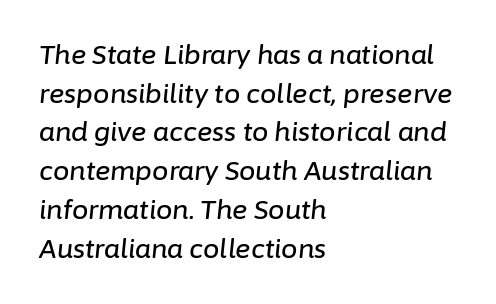
Q: Is the text italic (slanted)? A: Yes, it leans right by about 6 degrees.
Q: Is the text underlined? A: No.
Q: How is the paragraph aligned? A: Left-aligned.
Q: Is the spacing between letters normal or unusually wide? A: Normal.
Q: Is the spacing between lines tight, normal or loose? A: Normal.
